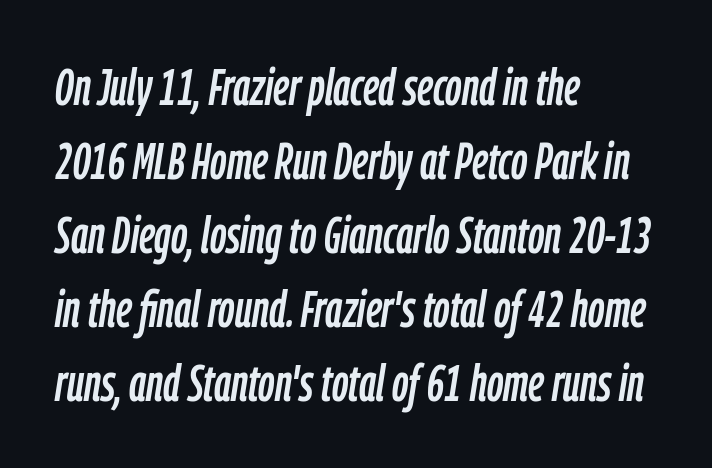
The image shows 51 px condensed type, italic (leaning right); set left-aligned, normal line spacing (1.45x), normal letter spacing, not underlined; low stroke contrast and a medium x-height.
